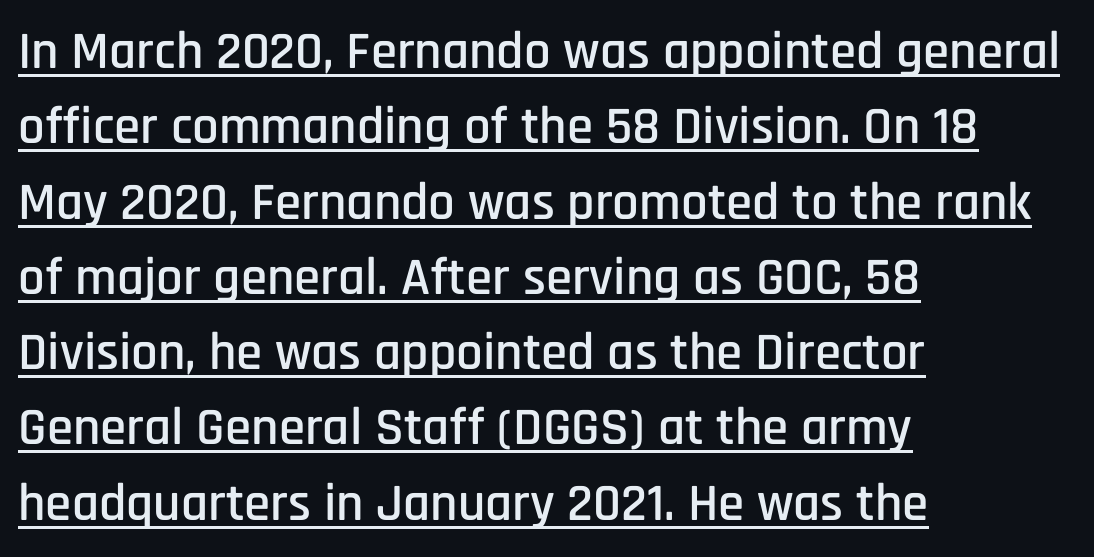
The image shows 53 px condensed sans-serif type, upright; set left-aligned, normal line spacing (1.42x), normal letter spacing, underlined; low stroke contrast and a large x-height.
